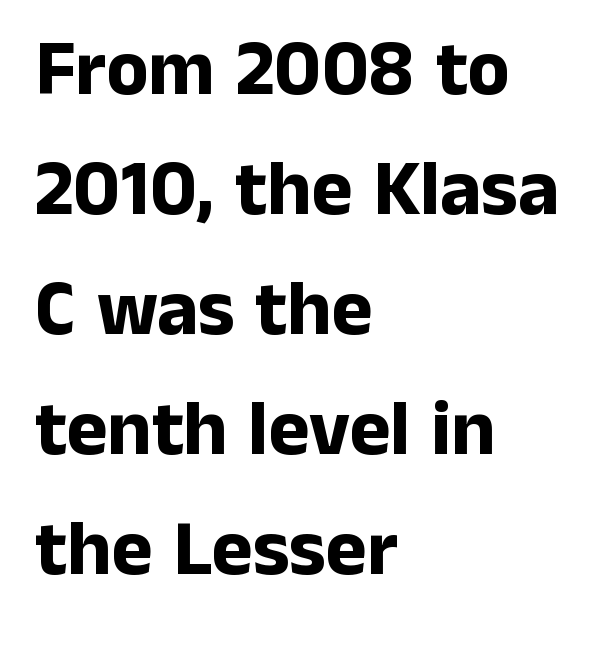
Tracking here is standard; glyphs follow each other at the usual distance. Proportional: the letters do not fall into vertical columns. Stroke terminals: plain, sans-serif. Lines of text with bare space underneath. The letters stand straight up with perfectly vertical stems. Horizontal alignment here is leftward, the default for most running prose.
